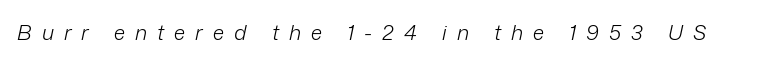
Q: Is the text bold? A: No.
Q: Is the text italic (slanted)? A: Yes, it leans right by about 12 degrees.
Q: Is the text underlined? A: No.
Q: Is the spacing between letters normal or unusually wide? A: Unusually wide.
